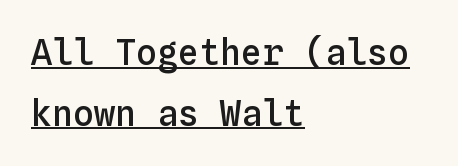
The image shows 35 px semibold type, upright, monospaced; set left-aligned, line spacing 1.73x, normal letter spacing, underlined; low stroke contrast and a medium x-height.
